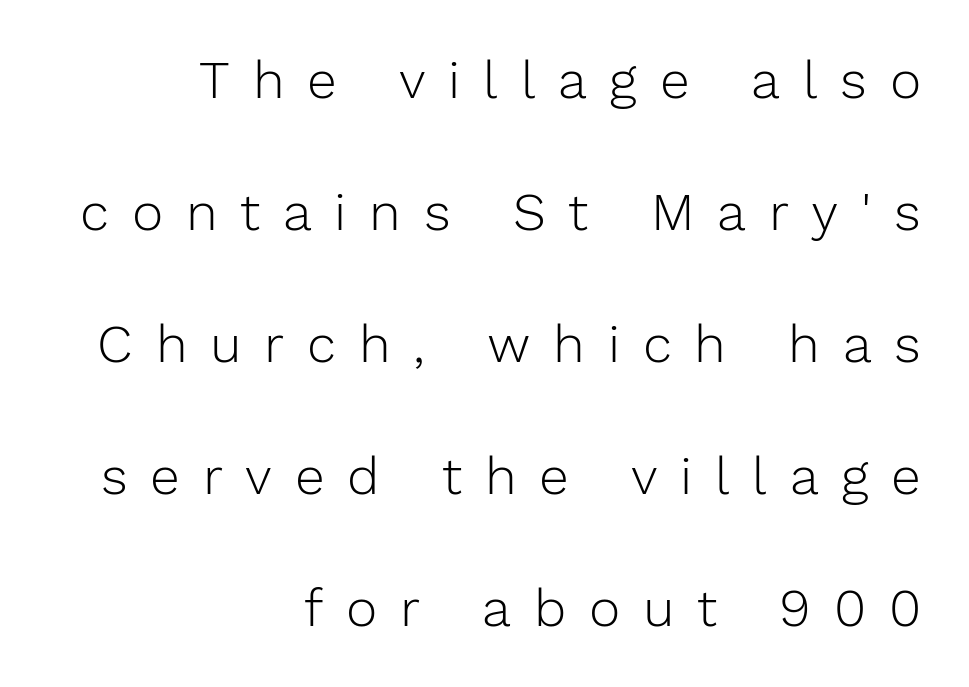
The image shows 53 px light sans-serif type, upright; set right-aligned, loose line spacing (2.49x), unusually wide letter spacing (+0.43 em), not underlined; low stroke contrast and a medium x-height.
